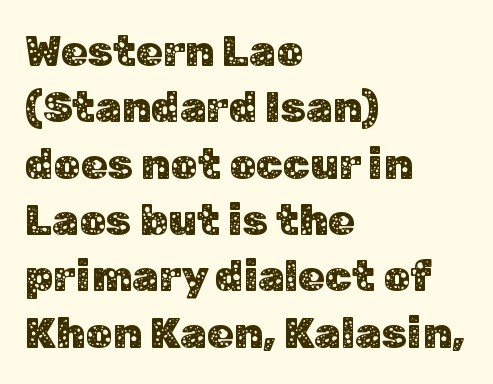
The image shows 43 px sans-serif type, upright; set left-aligned, normal line spacing (1.31x), normal letter spacing, not underlined; low stroke contrast and a medium x-height.
